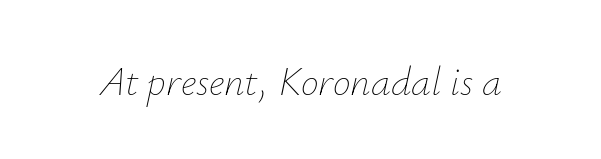
{"italic": "yes", "lean": "right", "slant_degrees": 12, "bold": "no", "weight": "thin", "width": "normal", "stroke_contrast": "low", "x_height": "small", "monospaced": "no", "underline": "no", "letter_spacing": "normal", "letter_spacing_em": 0.0, "glyph_px": 40}
